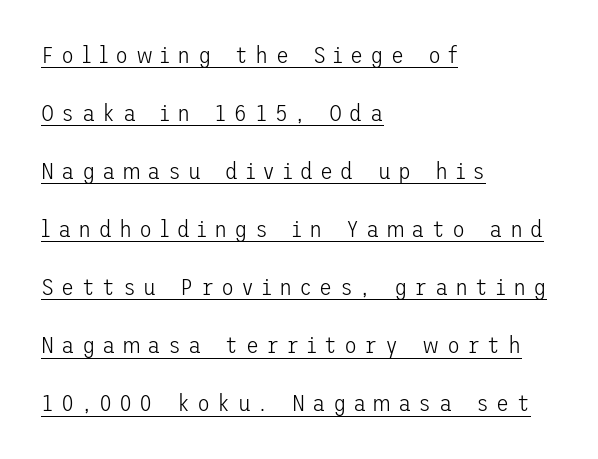
The image shows 24 px text type, upright; set left-aligned, loose line spacing (2.42x), unusually wide letter spacing (+0.3 em), underlined.
